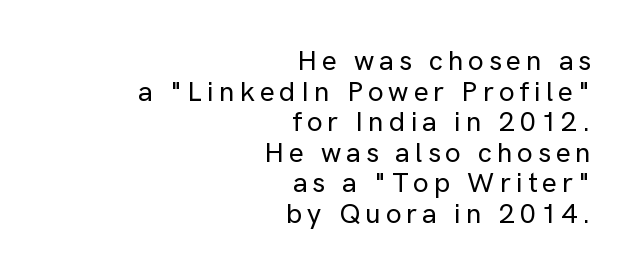
Q: Is the text italic (slanted)? A: No, it is upright.
Q: Is the typeface a serif or a sans-serif typeface? A: Sans-serif.
Q: Is the text underlined? A: No.
Q: How is the paragraph aligned? A: Right-aligned.
Q: Is the spacing between lines tight, normal or loose? A: Tight.
Q: Width (condensed, normal, or wide)? A: Normal.
Q: Stroke contrast? A: Low.
Q: x-height? A: Medium.
Q: Monospaced? A: No.
